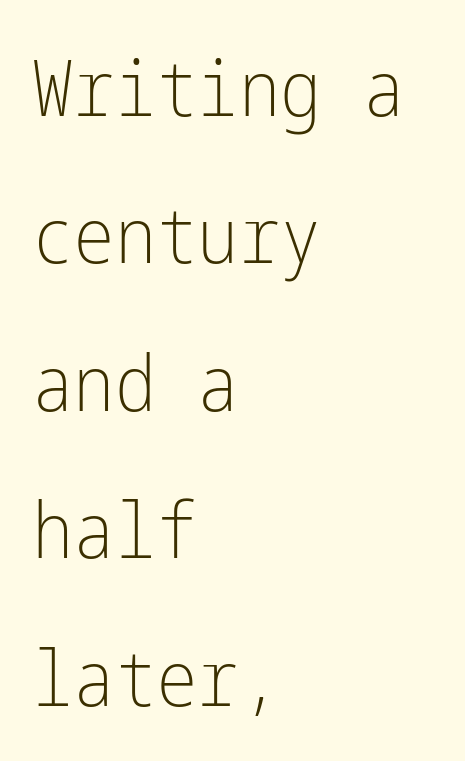
The image shows 78 px light, condensed sans-serif type, upright; set left-aligned, line spacing 1.89x, normal letter spacing, not underlined; low stroke contrast and a medium x-height.
